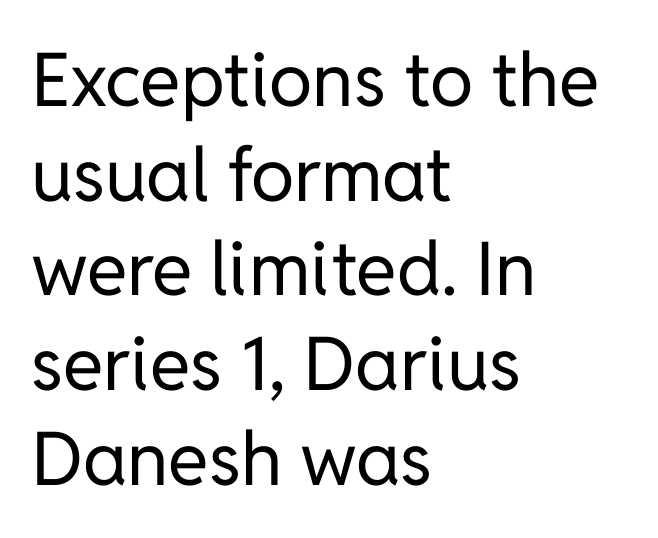
The image shows 74 px regular-weight sans-serif type, upright; set left-aligned, normal line spacing (1.28x), normal letter spacing, not underlined; low stroke contrast and a medium x-height.
